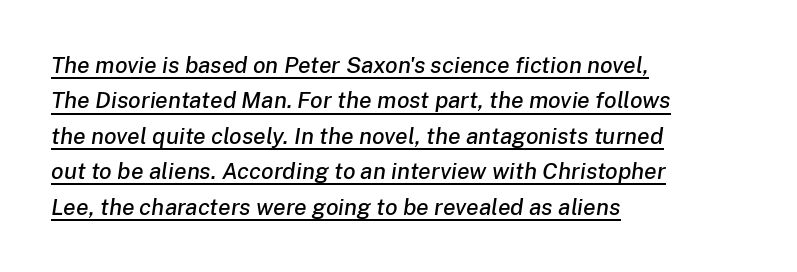
Successive baselines arrive at the customary interval. No extra tracking has been applied to these lines. If you drew a line through each stem, it would be angled. Somebody hit Ctrl+U on this one — the words are underlined. The rendering anchors every line to the left-hand side.
